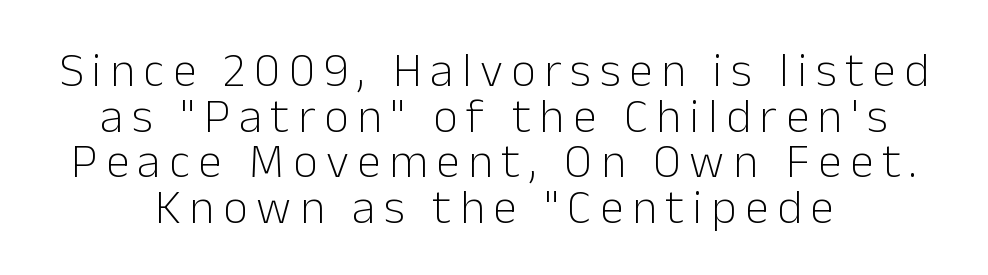
{"serif": "no", "italic": "no", "bold": "no", "weight": "light", "width": "normal", "stroke_contrast": "low", "x_height": "medium", "monospaced": "no", "underline": "no", "align": "center", "line_spacing": "tight", "line_spacing_ratio": 0.95, "glyph_px": 48}
